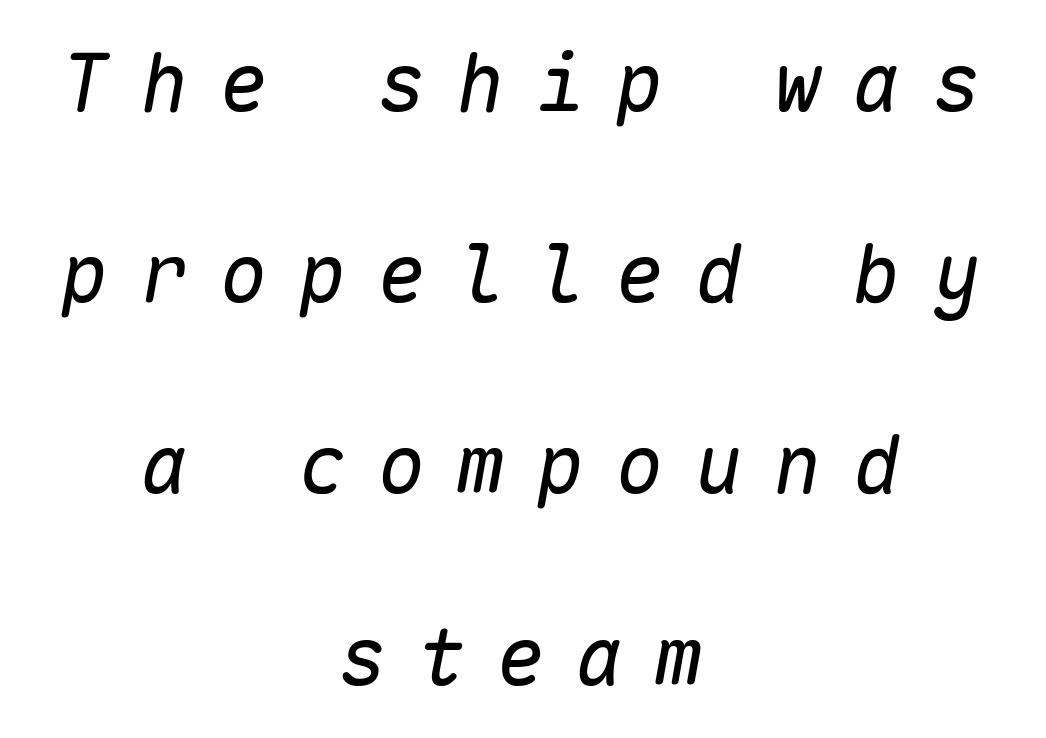
The image shows 80 px regular-weight type, italic (leaning right), monospaced; set centered, loose line spacing (2.39x), unusually wide letter spacing (+0.39 em), not underlined; low stroke contrast and a medium x-height.
